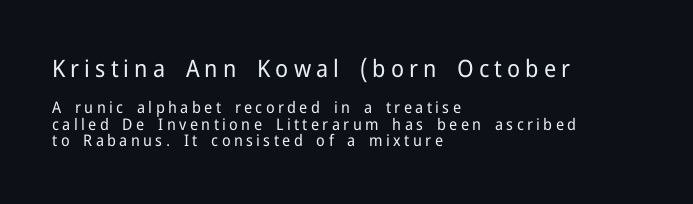
Q: Is the text bold? A: No.
Q: Is the text italic (slanted)? A: No, it is upright.
Q: Is the text underlined? A: No.
Q: How is the paragraph aligned? A: Left-aligned.
Q: Is the spacing between letters normal or unusually wide? A: Unusually wide.
Q: Is the spacing between lines tight, normal or loose? A: Tight.
Q: Which block of text is set in a larger size, the first (top) or the second (bottom)? A: The first (top) one.
